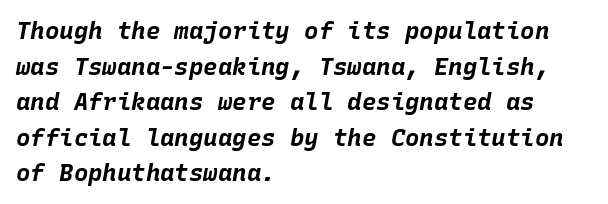
The image shows 24 px bold type, italic (leaning right); set left-aligned, normal line spacing (1.48x), normal letter spacing, not underlined.
